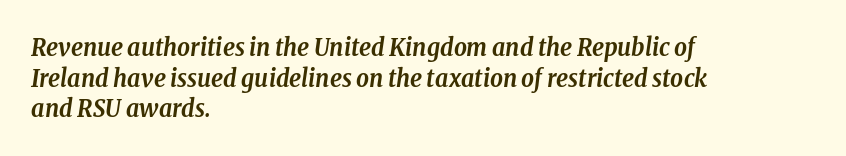
The image shows 25 px bold type, italic (leaning right); set left-aligned, line spacing 1.23x, normal letter spacing, not underlined.
